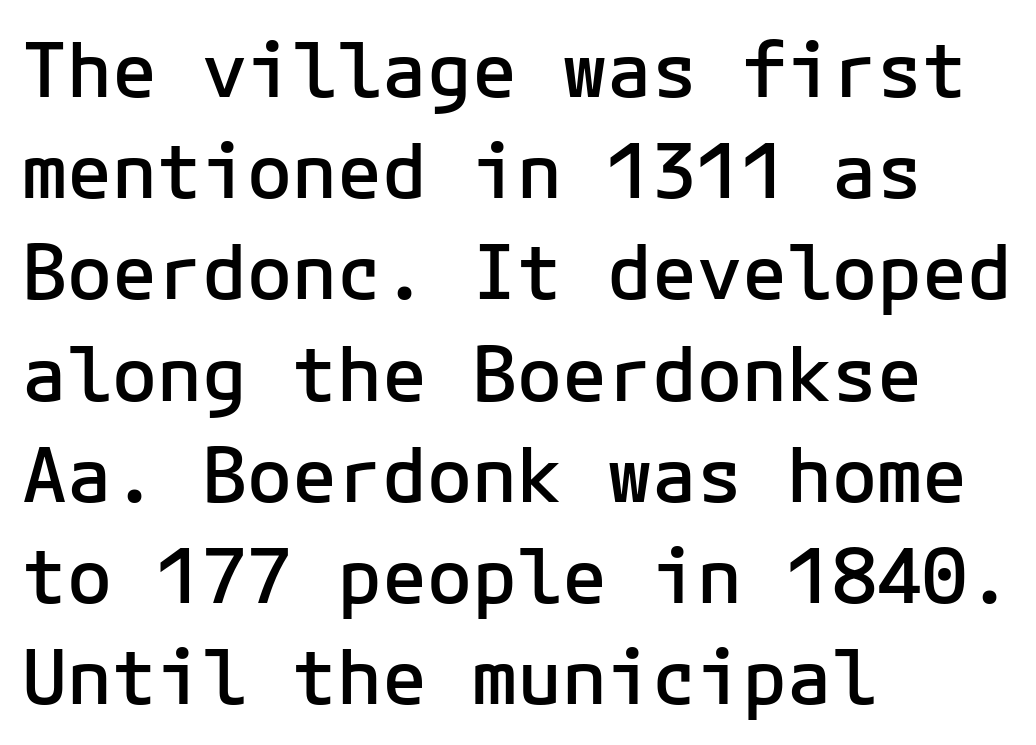
{"serif": "no", "italic": "no", "bold": "semi", "weight": "semibold", "width": "normal", "stroke_contrast": "low", "x_height": "medium", "underline": "no", "align": "left", "line_spacing": "normal", "line_spacing_ratio": 1.35, "letter_spacing": "normal", "letter_spacing_em": 0.0, "glyph_px": 75}
